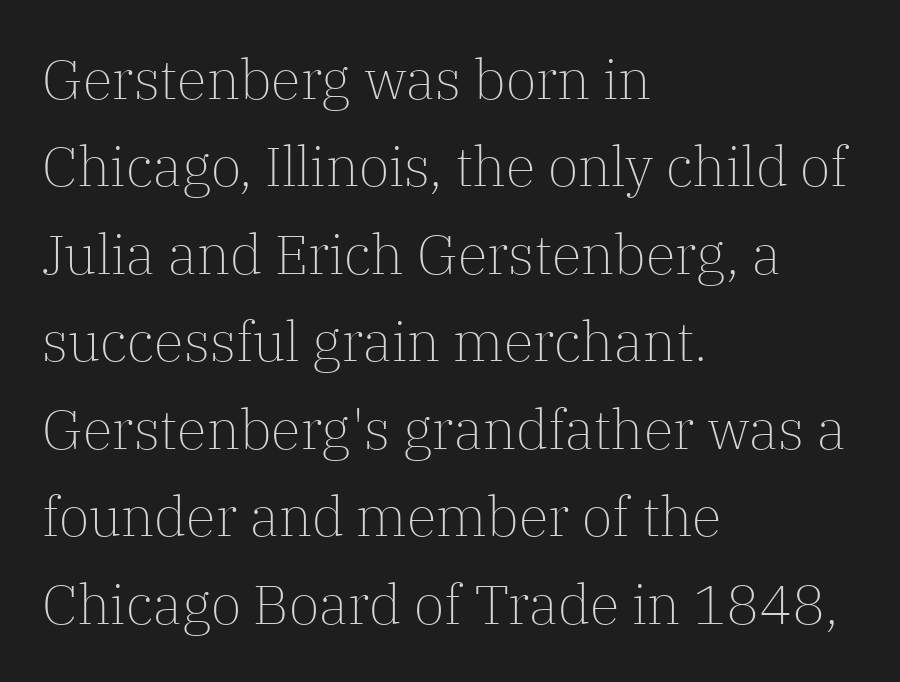
The image shows 55 px light serif type, upright; set left-aligned, normal line spacing (1.59x), normal letter spacing, not underlined; low stroke contrast and a medium x-height.
